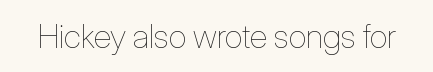
Q: Is the text bold? A: No.
Q: Is the text italic (slanted)? A: No, it is upright.
Q: Is the text underlined? A: No.
Q: Is the spacing between letters normal or unusually wide? A: Normal.
Q: Width (condensed, normal, or wide)? A: Condensed.
Q: Stroke contrast? A: Low.
Q: x-height? A: Medium.
Q: Monospaced? A: No.
